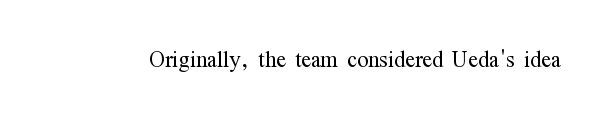
The image shows 29 px light, condensed serif type, upright; set normal letter spacing, not underlined; medium stroke contrast and a medium x-height.
